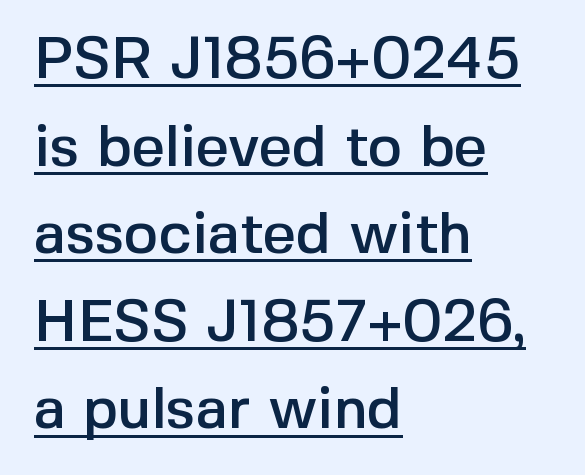
Q: Is the text italic (slanted)? A: No, it is upright.
Q: Is the typeface a serif or a sans-serif typeface? A: Sans-serif.
Q: Is the text underlined? A: Yes.
Q: How is the paragraph aligned? A: Left-aligned.
Q: Is the spacing between letters normal or unusually wide? A: Normal.
Q: Is the spacing between lines tight, normal or loose? A: Normal.
Q: Width (condensed, normal, or wide)? A: Normal.
Q: x-height? A: Medium.
Q: Monospaced? A: No.
